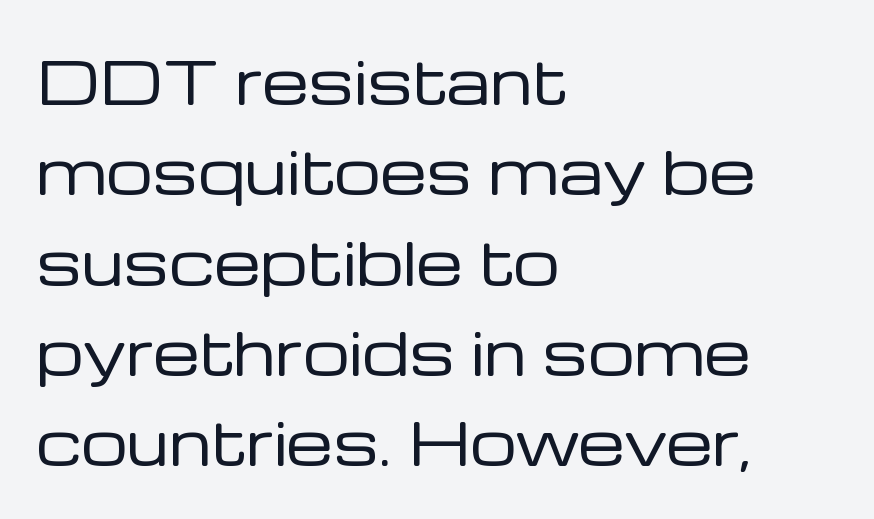
{"serif": "no", "italic": "no", "bold": "no", "weight": "regular", "width": "normal", "stroke_contrast": "low", "x_height": "medium", "monospaced": "no", "underline": "no", "align": "left", "line_spacing": "normal", "line_spacing_ratio": 1.53, "letter_spacing": "normal", "letter_spacing_em": 0.0, "glyph_px": 59}
